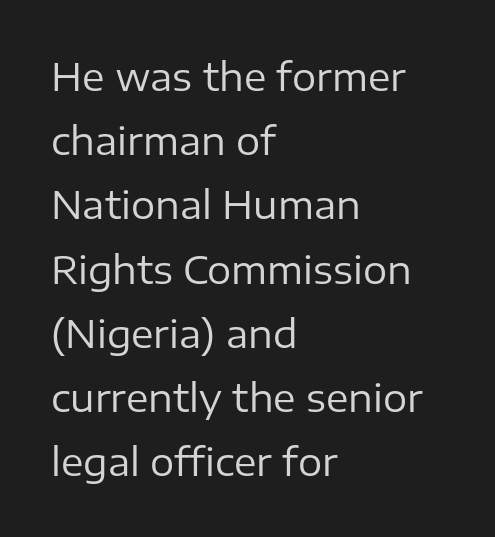
Layout note: lines flush left. These lines are rendered in a variable-pitch font. Normally led — the rows are evenly, conventionally spaced. Letterform terminals end flat and unadorned throughout the passage. Nobody touched the tracking dial on this one.
